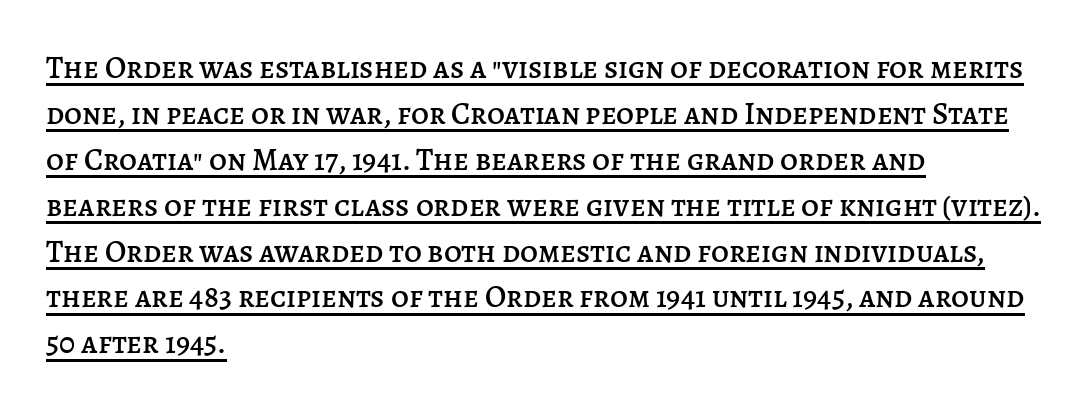
Q: Is the text italic (slanted)? A: No, it is upright.
Q: Is the text underlined? A: Yes.
Q: How is the paragraph aligned? A: Left-aligned.
Q: Is the spacing between letters normal or unusually wide? A: Normal.
Q: Is the spacing between lines tight, normal or loose? A: Normal.
Q: Width (condensed, normal, or wide)? A: Normal.
Q: Stroke contrast? A: Low.
Q: x-height? A: Large.
Q: Monospaced? A: No.
